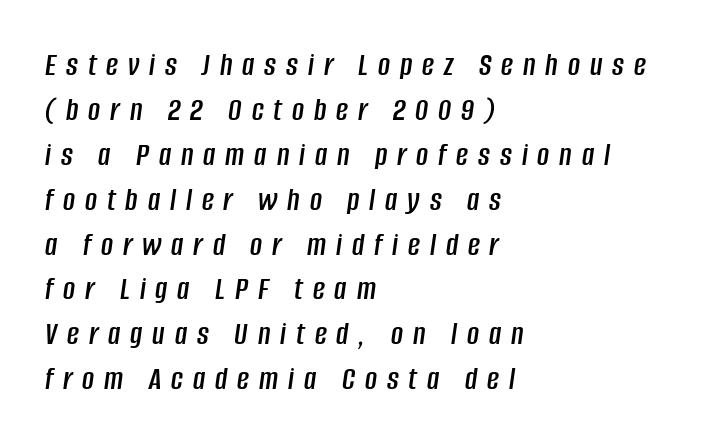
The image shows 33 px condensed type, italic (leaning right); set left-aligned, normal line spacing (1.36x), unusually wide letter spacing (+0.3 em), not underlined; low stroke contrast and a large x-height.
